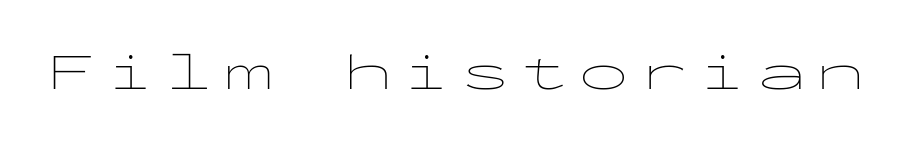
The image shows 51 px thin, wide sans-serif type, upright, monospaced; set not underlined; low stroke contrast and a medium x-height.
